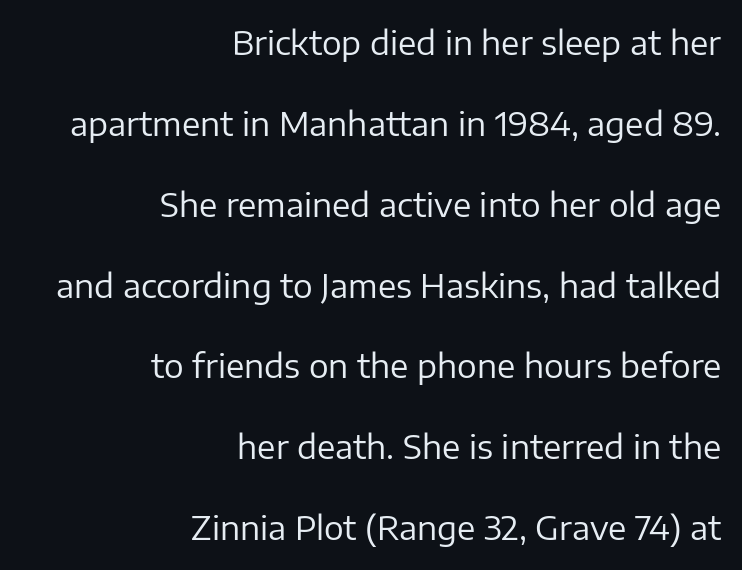
Q: Is the text bold? A: No.
Q: Is the text italic (slanted)? A: No, it is upright.
Q: Is the typeface a serif or a sans-serif typeface? A: Sans-serif.
Q: Is the text underlined? A: No.
Q: How is the paragraph aligned? A: Right-aligned.
Q: Is the spacing between letters normal or unusually wide? A: Normal.
Q: Is the spacing between lines tight, normal or loose? A: Loose.
Q: Width (condensed, normal, or wide)? A: Normal.
Q: Stroke contrast? A: Low.
Q: x-height? A: Medium.
Q: Monospaced? A: No.
